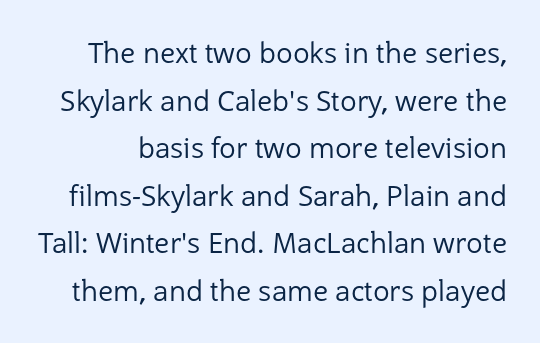
{"serif": "no", "italic": "no", "bold": "no", "weight": "regular", "width": "normal", "stroke_contrast": "low", "x_height": "medium", "monospaced": "no", "underline": "no", "line_spacing": "normal", "line_spacing_ratio": 1.7, "letter_spacing": "normal", "letter_spacing_em": 0.0, "glyph_px": 28}
